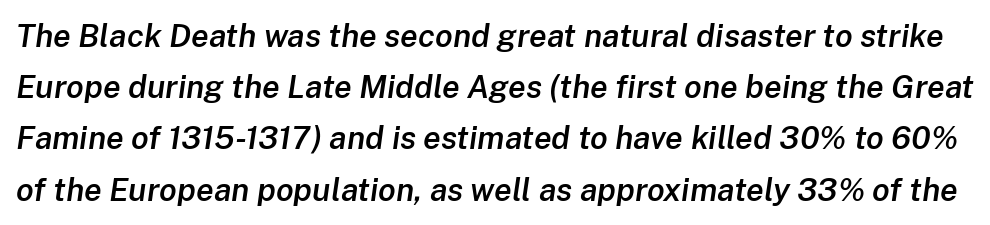
Weight: semibold (demi). Honestly, there is no underline to notice here at all. These lines were composed using italics. Students, note that the glyphs here touch the page at normal intervals. A typesetter would call this leading conventional body-copy spacing.
